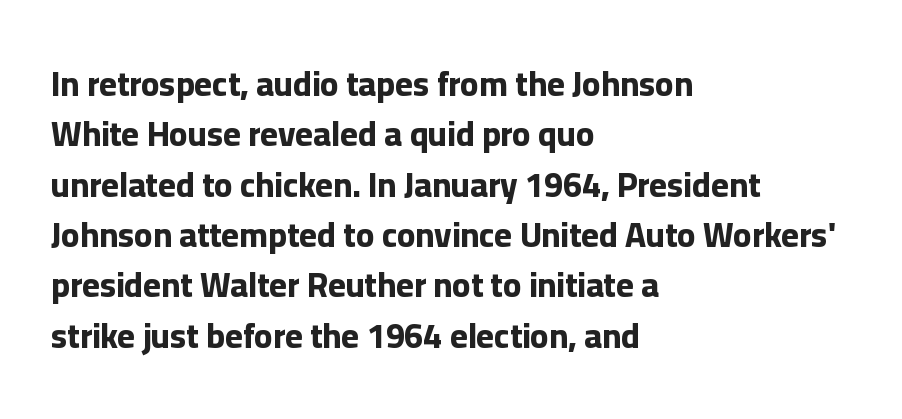
Q: Is the text bold? A: Yes.
Q: Is the text italic (slanted)? A: No, it is upright.
Q: Is the typeface a serif or a sans-serif typeface? A: Sans-serif.
Q: Is the text underlined? A: No.
Q: How is the paragraph aligned? A: Left-aligned.
Q: Is the spacing between letters normal or unusually wide? A: Normal.
Q: Is the spacing between lines tight, normal or loose? A: Normal.
Q: Width (condensed, normal, or wide)? A: Normal.
Q: Stroke contrast? A: Low.
Q: x-height? A: Medium.
Q: Monospaced? A: No.
